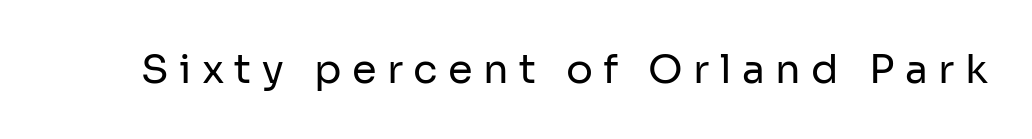
The image shows 40 px regular-weight sans-serif type, upright; set unusually wide letter spacing (+0.26 em), not underlined; low stroke contrast and a medium x-height.
